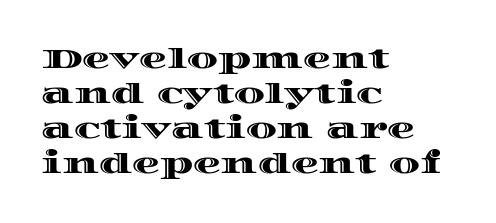
Q: Is the text italic (slanted)? A: No, it is upright.
Q: Is the text underlined? A: No.
Q: How is the paragraph aligned? A: Left-aligned.
Q: Is the spacing between letters normal or unusually wide? A: Normal.
Q: Is the spacing between lines tight, normal or loose? A: Normal.
Q: Width (condensed, normal, or wide)? A: Wide.
Q: x-height? A: Large.
Q: Monospaced? A: No.
